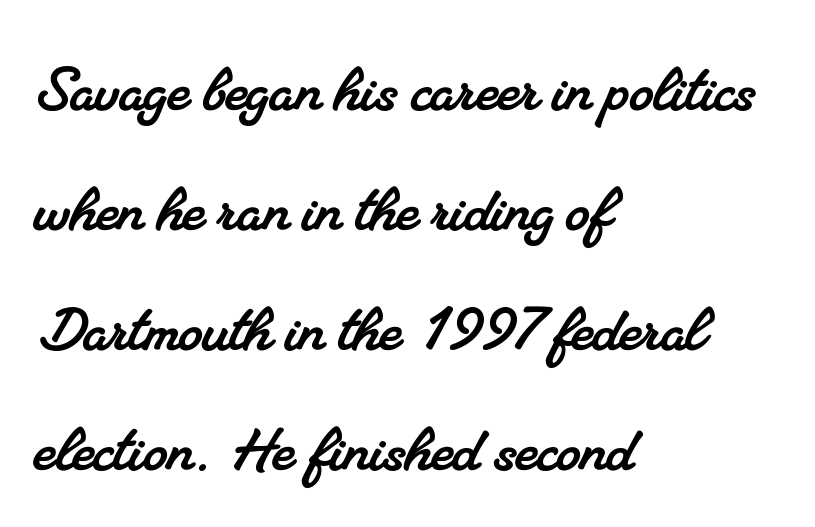
{"serif": "yes", "width": "normal", "stroke_contrast": "medium", "x_height": "small", "monospaced": "no", "underline": "no", "align": "left", "line_spacing": "normal", "line_spacing_ratio": 1.58, "letter_spacing": "normal", "letter_spacing_em": 0.0, "glyph_px": 76}
